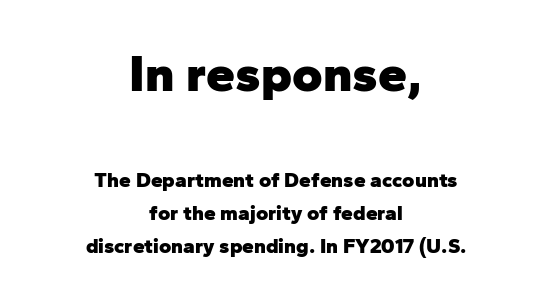
Q: Is the text bold? A: Yes.
Q: Is the text italic (slanted)? A: No, it is upright.
Q: Is the typeface a serif or a sans-serif typeface? A: Sans-serif.
Q: Is the text underlined? A: No.
Q: How is the paragraph aligned? A: Centered.
Q: Is the spacing between letters normal or unusually wide? A: Normal.
Q: Is the spacing between lines tight, normal or loose? A: Normal.
Q: Which block of text is set in a larger size, the first (top) or the second (bottom)? A: The first (top) one.
Q: Width (condensed, normal, or wide)? A: Normal.
Q: Stroke contrast? A: Low.
Q: x-height? A: Medium.
Q: Monospaced? A: No.
